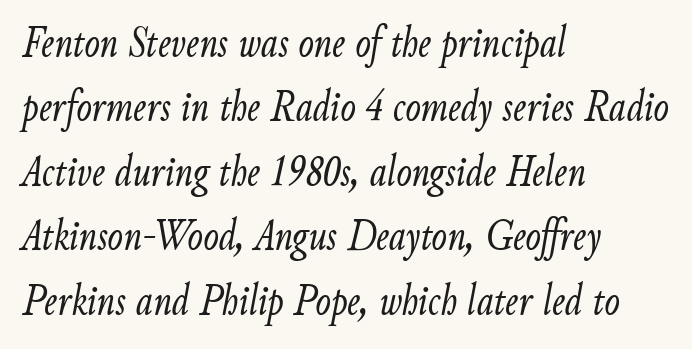
The image shows 46 px light, condensed type, italic (leaning right); set left-aligned, normal line spacing (1.4x), normal letter spacing, not underlined; low stroke contrast and a small x-height.
